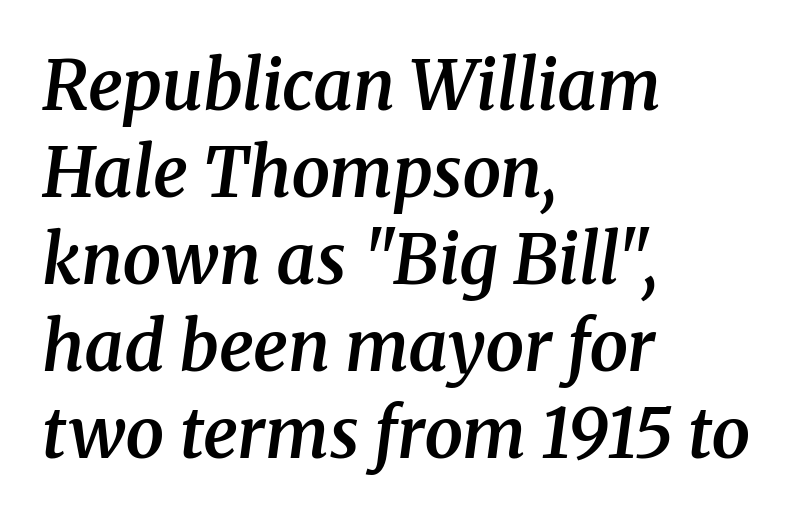
{"serif": "yes", "italic": "yes", "lean": "right", "slant_degrees": 8, "bold": "semi", "weight": "semibold", "width": "normal", "stroke_contrast": "medium", "x_height": "medium", "monospaced": "no", "underline": "no", "align": "left", "line_spacing": "normal", "line_spacing_ratio": 1.26, "letter_spacing": "normal", "letter_spacing_em": 0.0, "glyph_px": 69}
